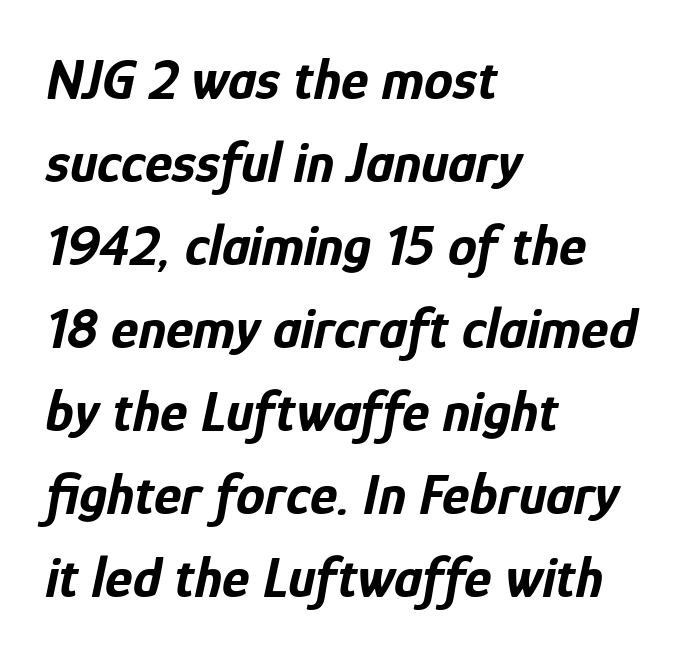
Q: Is the text bold? A: Yes.
Q: Is the text italic (slanted)? A: Yes, it leans right by about 12 degrees.
Q: Is the text underlined? A: No.
Q: How is the paragraph aligned? A: Left-aligned.
Q: Is the spacing between letters normal or unusually wide? A: Normal.
Q: Is the spacing between lines tight, normal or loose? A: Normal.
Q: Width (condensed, normal, or wide)? A: Condensed.
Q: Stroke contrast? A: Low.
Q: x-height? A: Medium.
Q: Monospaced? A: No.
